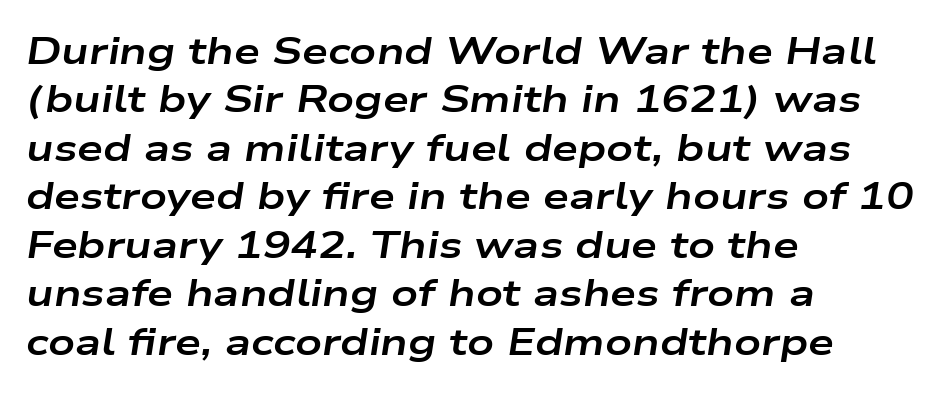
{"italic": "yes", "lean": "right", "slant_degrees": 9, "bold": "yes", "weight": "bold", "width": "wide", "stroke_contrast": "low", "x_height": "medium", "monospaced": "no", "underline": "no", "align": "left", "line_spacing": "normal", "line_spacing_ratio": 1.31, "letter_spacing": "normal", "letter_spacing_em": 0.0, "glyph_px": 37}
